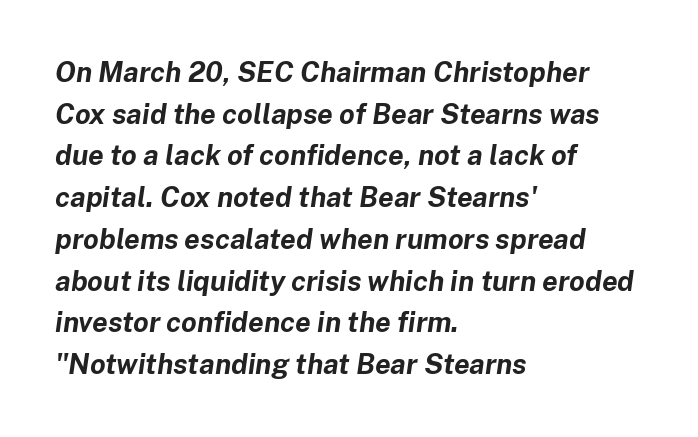
The image shows 28 px bold type, italic (leaning right); set left-aligned, normal line spacing (1.49x), normal letter spacing, not underlined; low stroke contrast and a medium x-height.
